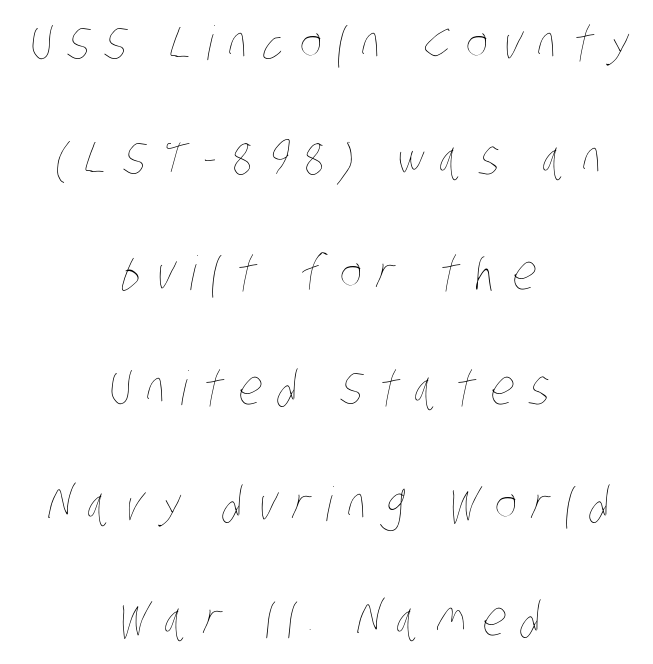
The image shows 47 px thin, condensed type; set centered, loose line spacing (2.45x), unusually wide letter spacing (+0.33 em), not underlined; low stroke contrast and a large x-height.
